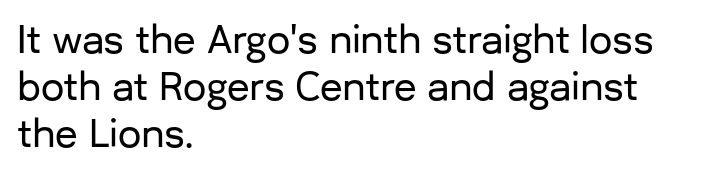
The image shows 37 px sans-serif type, upright; set left-aligned, normal line spacing (1.27x), normal letter spacing, not underlined; low stroke contrast and a medium x-height.
